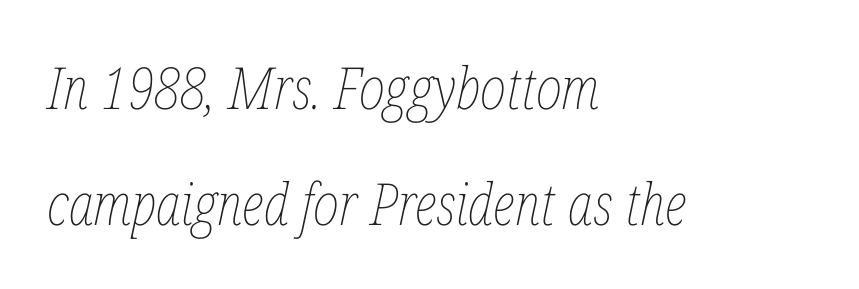
{"italic": "yes", "lean": "right", "slant_degrees": 12, "bold": "no", "weight": "thin", "width": "condensed", "stroke_contrast": "low", "x_height": "medium", "monospaced": "no", "underline": "no", "align": "left", "line_spacing": "loose", "line_spacing_ratio": 2.0, "letter_spacing": "normal", "letter_spacing_em": 0.0, "glyph_px": 58}
